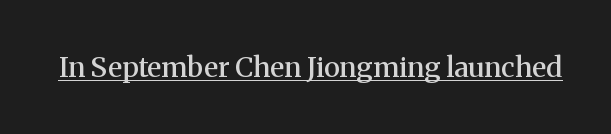
The image shows 28 px semibold serif type, upright; set normal letter spacing, underlined; medium stroke contrast and a medium x-height.
